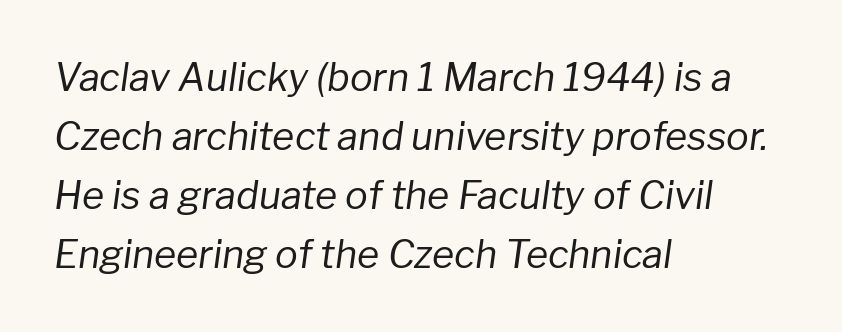
Q: Is the text bold? A: No.
Q: Is the text italic (slanted)? A: Yes, it leans right by about 8 degrees.
Q: Is the text underlined? A: No.
Q: How is the paragraph aligned? A: Left-aligned.
Q: Is the spacing between letters normal or unusually wide? A: Normal.
Q: Is the spacing between lines tight, normal or loose? A: Normal.
Q: Width (condensed, normal, or wide)? A: Normal.
Q: Stroke contrast? A: Low.
Q: x-height? A: Medium.
Q: Monospaced? A: No.
